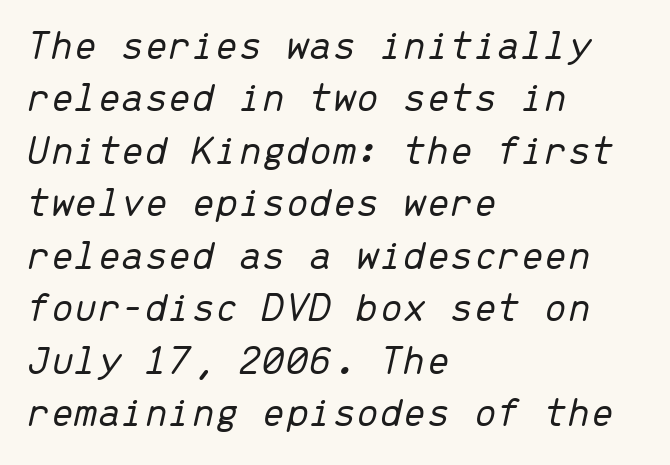
The image shows 42 px light type, italic (leaning right), monospaced; set left-aligned, normal line spacing (1.25x), normal letter spacing, not underlined; low stroke contrast and a medium x-height.
